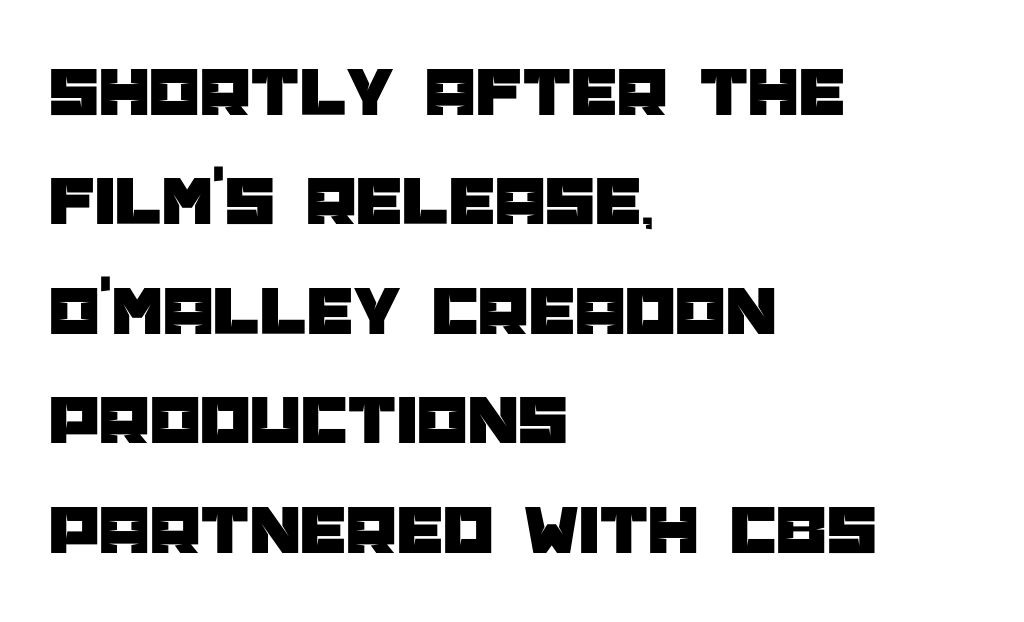
The image shows 72 px sans-serif type, upright; set left-aligned, normal line spacing (1.52x), normal letter spacing, not underlined; low stroke contrast and a large x-height.
